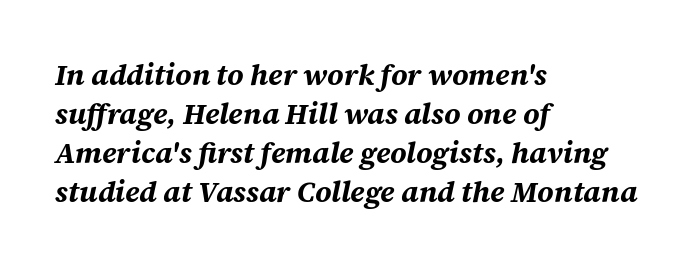
{"italic": "yes", "lean": "right", "slant_degrees": 12, "bold": "yes", "weight": "bold", "width": "normal", "stroke_contrast": "medium", "x_height": "large", "monospaced": "no", "underline": "no", "align": "left", "line_spacing": "normal", "line_spacing_ratio": 1.35, "letter_spacing": "normal", "letter_spacing_em": 0.0, "glyph_px": 29}
